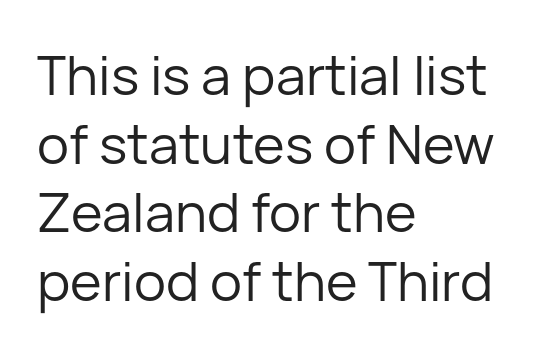
Q: Is the text bold? A: No.
Q: Is the text italic (slanted)? A: No, it is upright.
Q: Is the typeface a serif or a sans-serif typeface? A: Sans-serif.
Q: Is the text underlined? A: No.
Q: How is the paragraph aligned? A: Left-aligned.
Q: Is the spacing between letters normal or unusually wide? A: Normal.
Q: Is the spacing between lines tight, normal or loose? A: Normal.
Q: Width (condensed, normal, or wide)? A: Normal.
Q: Stroke contrast? A: Low.
Q: x-height? A: Medium.
Q: Monospaced? A: No.
